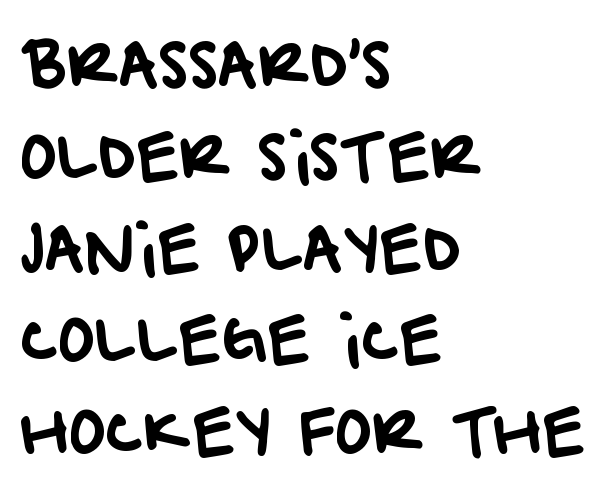
The image shows 62 px sans-serif type; set left-aligned, normal line spacing (1.48x), normal letter spacing, not underlined; low stroke contrast and a large x-height.
